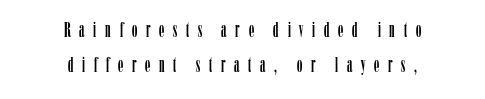
{"italic": "no", "underline": "no", "align": "center", "line_spacing": "normal", "line_spacing_ratio": 1.69, "letter_spacing": "wide", "letter_spacing_em": 0.42, "glyph_px": 21}
